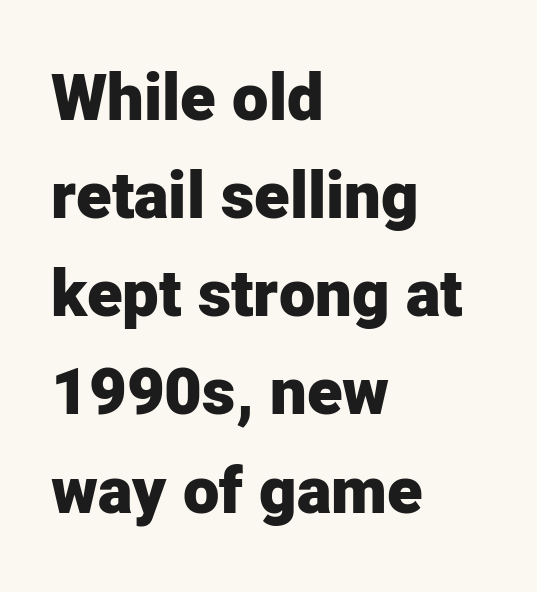
The image shows 65 px heavy sans-serif type, upright; set left-aligned, normal line spacing (1.51x), normal letter spacing, not underlined; low stroke contrast and a medium x-height.
